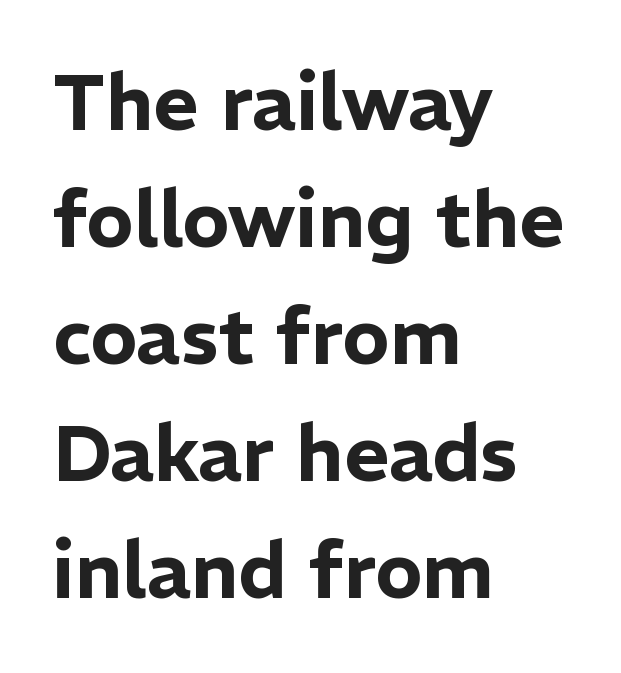
Q: Is the text italic (slanted)? A: No, it is upright.
Q: Is the typeface a serif or a sans-serif typeface? A: Sans-serif.
Q: Is the text underlined? A: No.
Q: How is the paragraph aligned? A: Left-aligned.
Q: Is the spacing between letters normal or unusually wide? A: Normal.
Q: Is the spacing between lines tight, normal or loose? A: Normal.
Q: Width (condensed, normal, or wide)? A: Normal.
Q: Stroke contrast? A: Low.
Q: x-height? A: Medium.
Q: Monospaced? A: No.
